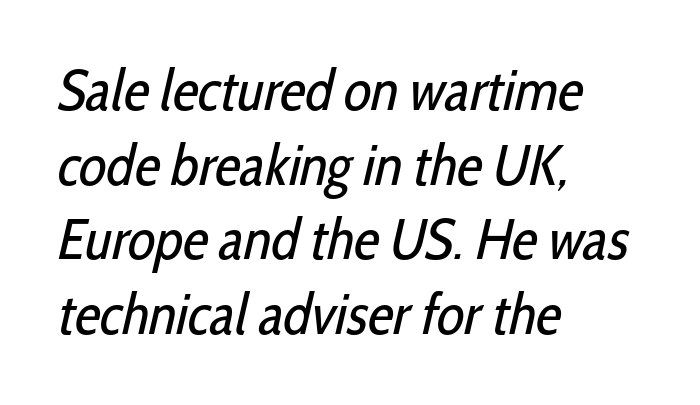
The image shows 57 px regular-weight, condensed sans-serif type; set left-aligned, normal line spacing (1.31x), normal letter spacing, not underlined; low stroke contrast and a medium x-height.
